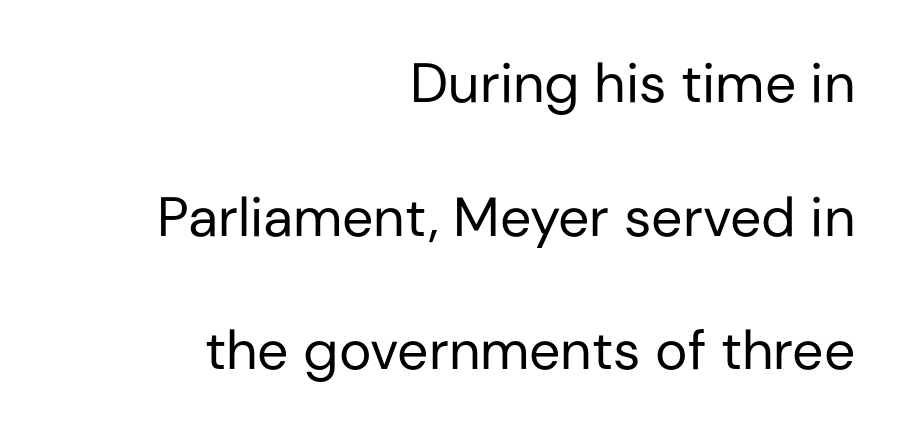
Q: Is the text bold? A: No.
Q: Is the text italic (slanted)? A: No, it is upright.
Q: Is the typeface a serif or a sans-serif typeface? A: Sans-serif.
Q: Is the text underlined? A: No.
Q: How is the paragraph aligned? A: Right-aligned.
Q: Is the spacing between letters normal or unusually wide? A: Normal.
Q: Is the spacing between lines tight, normal or loose? A: Loose.
Q: Width (condensed, normal, or wide)? A: Normal.
Q: Stroke contrast? A: Low.
Q: x-height? A: Medium.
Q: Monospaced? A: No.
